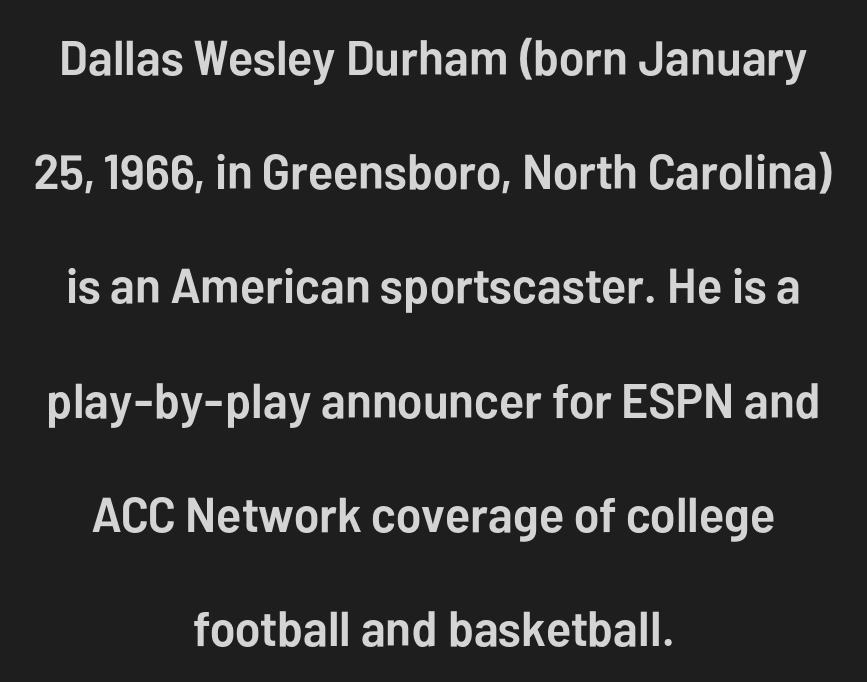
{"serif": "no", "italic": "no", "bold": "yes", "weight": "semibold", "width": "normal", "stroke_contrast": "low", "x_height": "medium", "monospaced": "no", "underline": "no", "align": "center", "line_spacing": "loose", "line_spacing_ratio": 2.33, "letter_spacing": "normal", "letter_spacing_em": 0.0, "glyph_px": 49}
